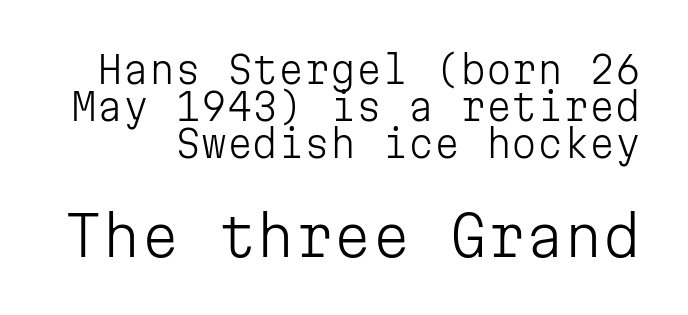
Q: Is the text bold? A: No.
Q: Is the text italic (slanted)? A: No, it is upright.
Q: Is the typeface a serif or a sans-serif typeface? A: Sans-serif.
Q: Is the text underlined? A: No.
Q: Is the spacing between letters normal or unusually wide? A: Normal.
Q: Is the spacing between lines tight, normal or loose? A: Tight.
Q: Which block of text is set in a larger size, the first (top) or the second (bottom)? A: The second (bottom) one.
Q: Width (condensed, normal, or wide)? A: Normal.
Q: Stroke contrast? A: Low.
Q: x-height? A: Medium.
Q: Monospaced? A: Yes.
